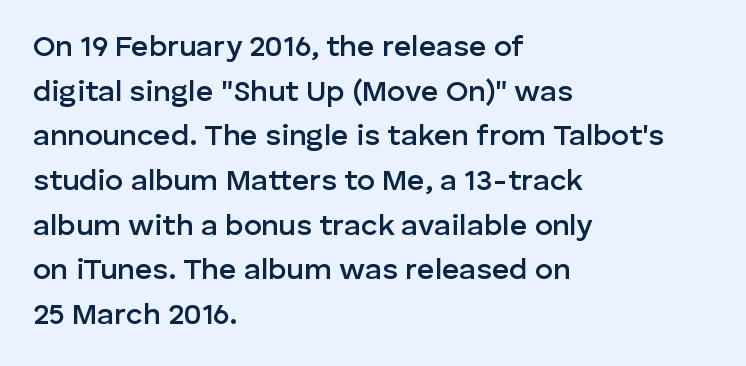
On the weight axis this lands at semibold, roughly 600. This sample keeps an unexceptional amount of space between lines. You could not count columns in this text — the font is proportionally spaced. Words float on clear page, feet unadorned.
